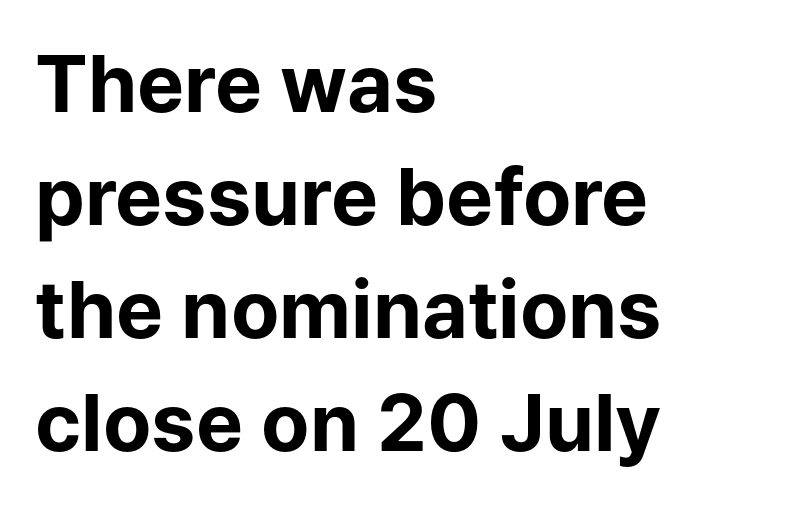
The image shows 79 px bold sans-serif type, upright; set left-aligned, normal line spacing (1.43x), normal letter spacing, not underlined; low stroke contrast and a medium x-height.
